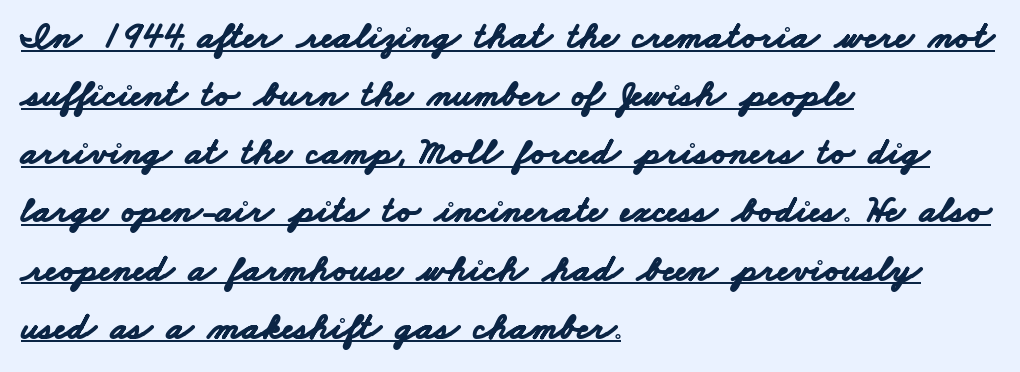
{"serif": "no", "bold": "yes", "weight": "bold", "width": "wide", "stroke_contrast": "low", "x_height": "small", "monospaced": "no", "underline": "yes", "align": "left", "line_spacing": "normal", "line_spacing_ratio": 1.53, "letter_spacing": "normal", "letter_spacing_em": 0.0, "glyph_px": 38}
